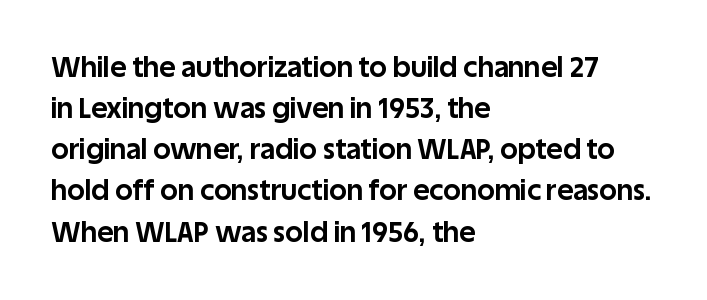
The image shows 28 px bold sans-serif type, upright; set left-aligned, normal line spacing (1.47x), normal letter spacing, not underlined; low stroke contrast and a large x-height.
